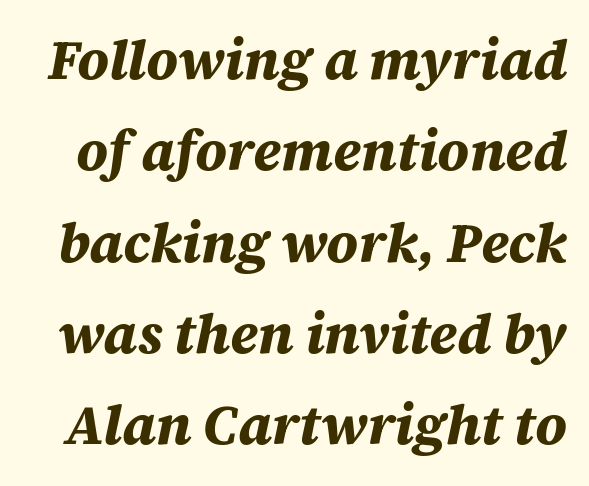
{"italic": "yes", "lean": "right", "slant_degrees": 12, "bold": "yes", "weight": "bold", "width": "normal", "stroke_contrast": "medium", "x_height": "large", "monospaced": "no", "underline": "no", "line_spacing": "normal", "line_spacing_ratio": 1.66, "letter_spacing": "normal", "letter_spacing_em": 0.0, "glyph_px": 55}
